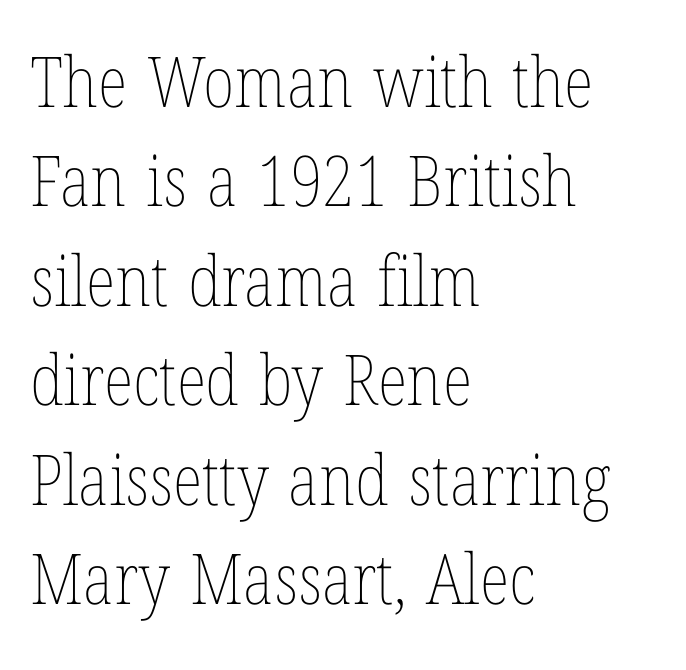
The image shows 70 px thin, condensed type, upright; set left-aligned, normal line spacing (1.42x), normal letter spacing, not underlined; low stroke contrast and a medium x-height.
